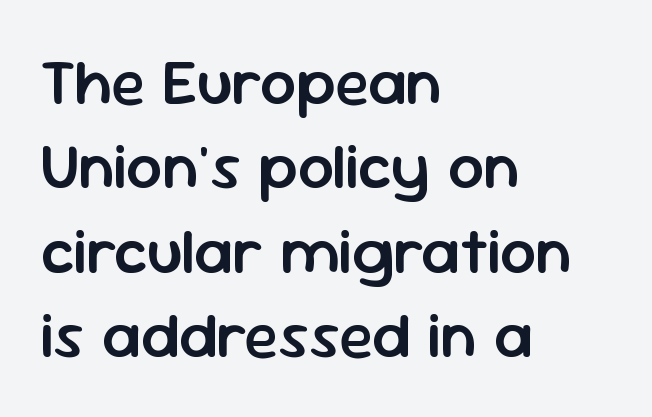
A classic flush-left, rag-right setting is used for this passage. The zone under the glyphs is completely vacant. Tracking here is standard; glyphs follow each other at the usual distance. Type style note: lacks serifs. This block has exactly the height ordinary leading produces. Varying glyph widths throughout — classic text-font behaviour.
